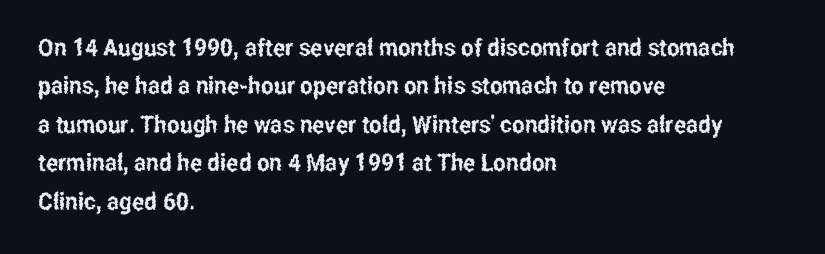
Q: Is the text italic (slanted)? A: No, it is upright.
Q: Is the text underlined? A: No.
Q: How is the paragraph aligned? A: Left-aligned.
Q: Is the spacing between letters normal or unusually wide? A: Normal.
Q: Is the spacing between lines tight, normal or loose? A: Normal.
